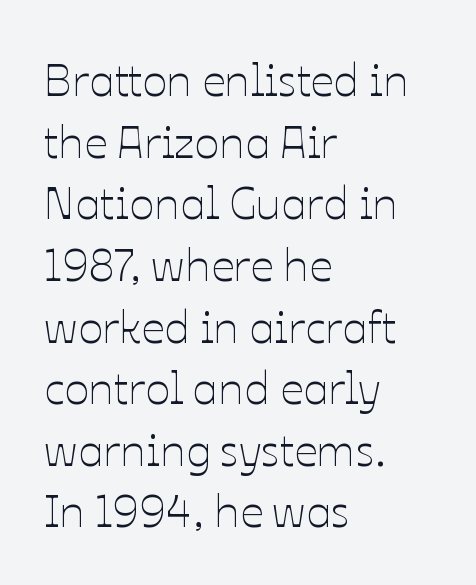
The image shows 46 px thin type, upright; set left-aligned, normal line spacing (1.34x), normal letter spacing, not underlined; low stroke contrast and a medium x-height.
